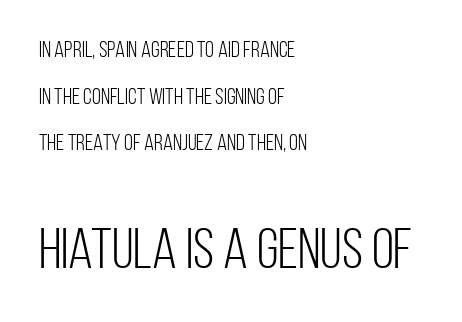
Q: Is the text bold? A: No.
Q: Is the text italic (slanted)? A: No, it is upright.
Q: Is the typeface a serif or a sans-serif typeface? A: Sans-serif.
Q: Is the text underlined? A: No.
Q: How is the paragraph aligned? A: Left-aligned.
Q: Is the spacing between letters normal or unusually wide? A: Normal.
Q: Is the spacing between lines tight, normal or loose? A: Loose.
Q: Which block of text is set in a larger size, the first (top) or the second (bottom)? A: The second (bottom) one.
Q: Width (condensed, normal, or wide)? A: Condensed.
Q: Stroke contrast? A: Low.
Q: x-height? A: Large.
Q: Monospaced? A: No.
